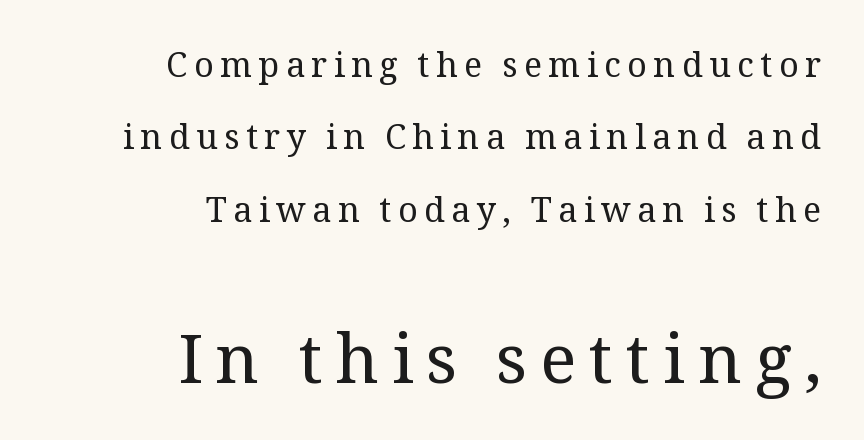
The image shows 68 px regular-weight serif type, upright; set right-aligned, loose line spacing (2.13x), not underlined; the second (bottom) block is 2.0x larger; medium stroke contrast and a medium x-height.
